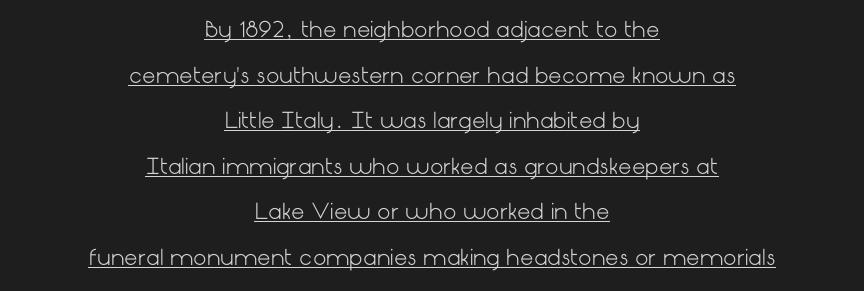
The image shows 21 px text type, upright; set centered, loose line spacing (2.17x), normal letter spacing, underlined.
